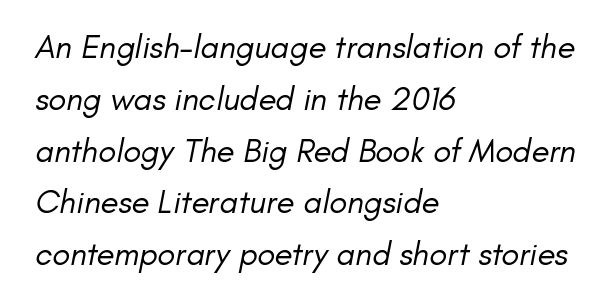
{"serif": "no", "bold": "no", "weight": "regular", "width": "normal", "stroke_contrast": "low", "x_height": "small", "monospaced": "no", "underline": "no", "align": "left", "line_spacing": "normal", "line_spacing_ratio": 1.57, "letter_spacing": "normal", "letter_spacing_em": 0.0, "glyph_px": 33}
